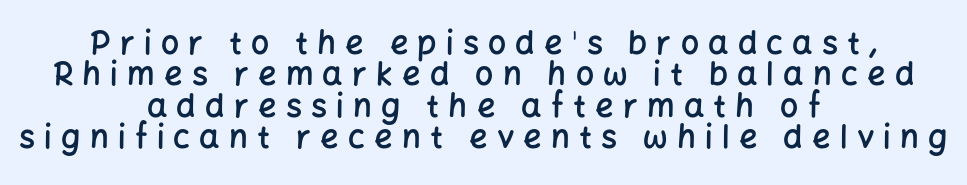
Centered paragraph, ragged on both sides. Every stem runs plumb, perpendicular to the baseline. Do the characters align in a grid? No, the font is proportional. Closely set lines give the paragraph a compact silhouette. Classification — sans serif.
